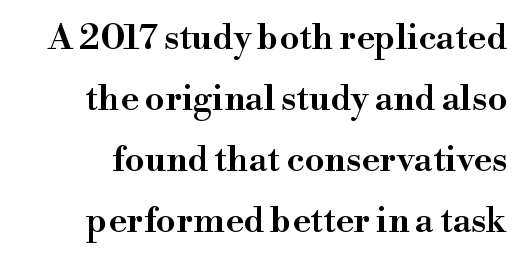
The image shows 35 px wide serif type, upright; set line spacing 1.74x, normal letter spacing, not underlined; high stroke contrast and a small x-height.
